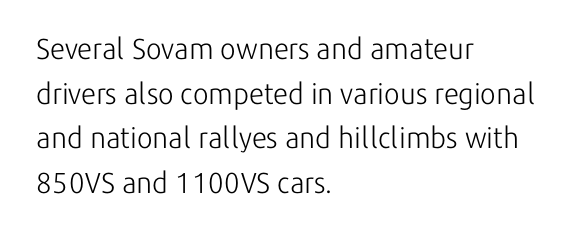
Words float on clear page, feet unadorned. If you drew a line through each stem, it would be perfectly vertical. Varying glyph widths throughout — classic text-font behaviour. The passage shown is not bold in any degree.
